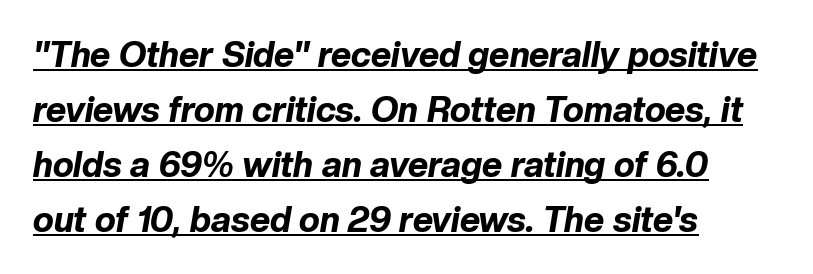
The image shows 35 px bold type, italic (leaning right); set left-aligned, normal line spacing (1.57x), normal letter spacing, underlined; low stroke contrast and a medium x-height.
